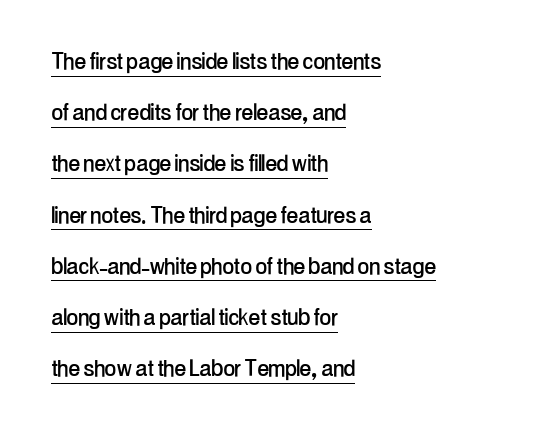
{"serif": "no", "italic": "no", "width": "condensed", "stroke_contrast": "low", "x_height": "medium", "monospaced": "no", "underline": "yes", "align": "left", "line_spacing_ratio": 1.83, "letter_spacing": "normal", "letter_spacing_em": 0.0, "glyph_px": 28}
